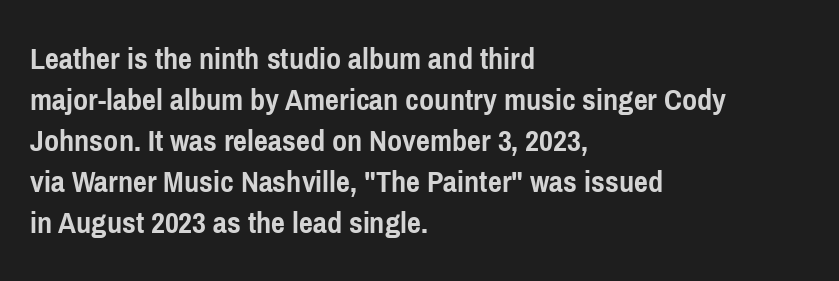
The image shows 33 px semibold, condensed sans-serif type, upright; set left-aligned, line spacing 1.24x, normal letter spacing, not underlined; low stroke contrast and a medium x-height.
